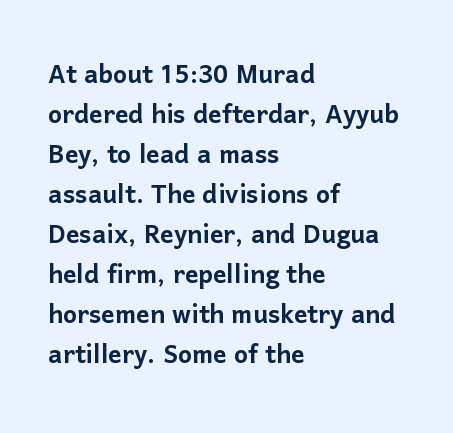
Horizontally, the lines are justified to the leading edge only. Plain, unruled lines of type. Tall strokes in this sample are plumb rather than angled. Is this a fixed-width face? No — the glyphs have proportional, varying widths. The designer went with a sans here, leaving each stem footless. Standard letterfit; no display-style spreading of the glyphs.
